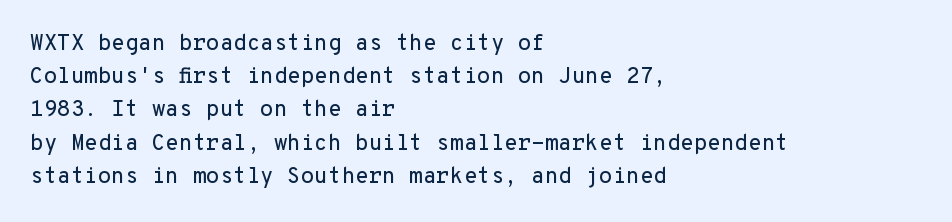
The image shows 22 px text type, upright; set left-aligned, normal line spacing (1.51x), normal letter spacing, not underlined.
